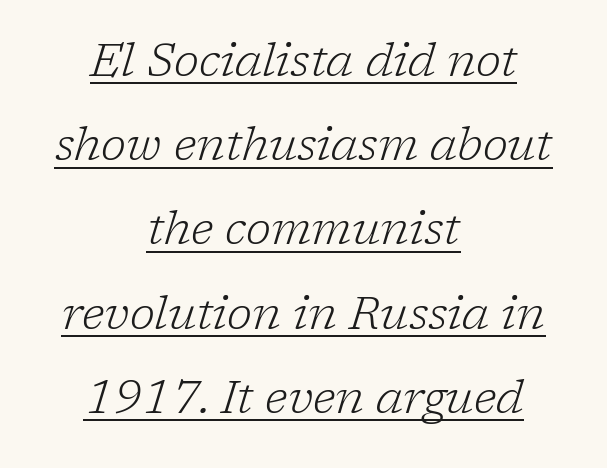
{"serif": "yes", "italic": "yes", "lean": "right", "slant_degrees": 17, "bold": "no", "weight": "light", "width": "normal", "stroke_contrast": "low", "x_height": "medium", "monospaced": "no", "underline": "yes", "align": "center", "line_spacing_ratio": 1.83, "letter_spacing": "normal", "letter_spacing_em": 0.0, "glyph_px": 46}
